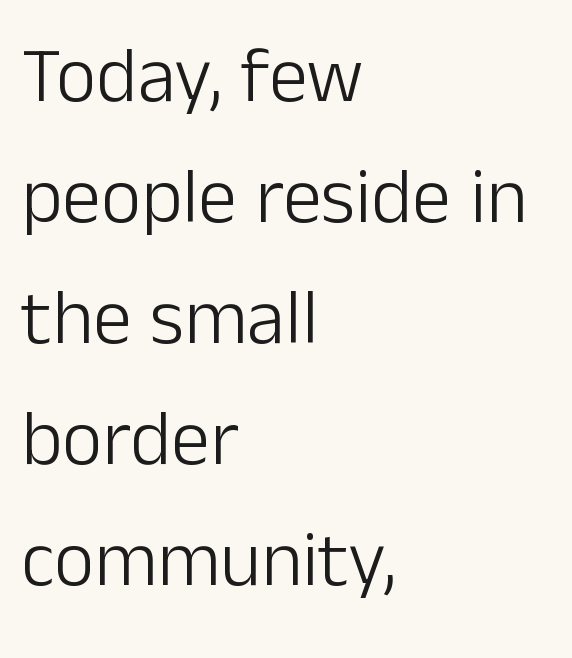
{"serif": "no", "italic": "no", "bold": "no", "weight": "light", "width": "normal", "stroke_contrast": "low", "x_height": "medium", "monospaced": "no", "underline": "no", "align": "left", "line_spacing": "normal", "line_spacing_ratio": 1.55, "letter_spacing": "normal", "letter_spacing_em": 0.0, "glyph_px": 78}
